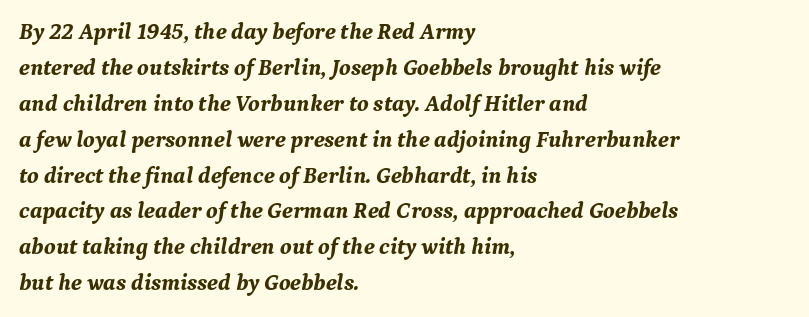
The passage is arranged the way most books set body copy — flush left. I'd describe the lettering as bold — thick and assertive. The rendering keeps characters at their native spacing. Students, observe: this is what conventionally led text looks like.
